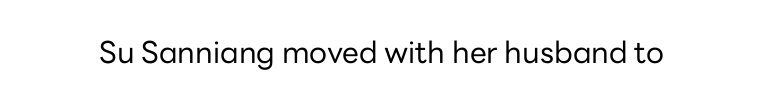
Nope, not italic — everything's standing straight. No letter is thick-stroked: the sample isn't bold. Plain, unruled lines of type. I'd call this a sans setting — the letters go barefoot. Here the designer chose a conventional face with non-uniform glyph widths. The tracking reads as untouched default to a designer's eye.
